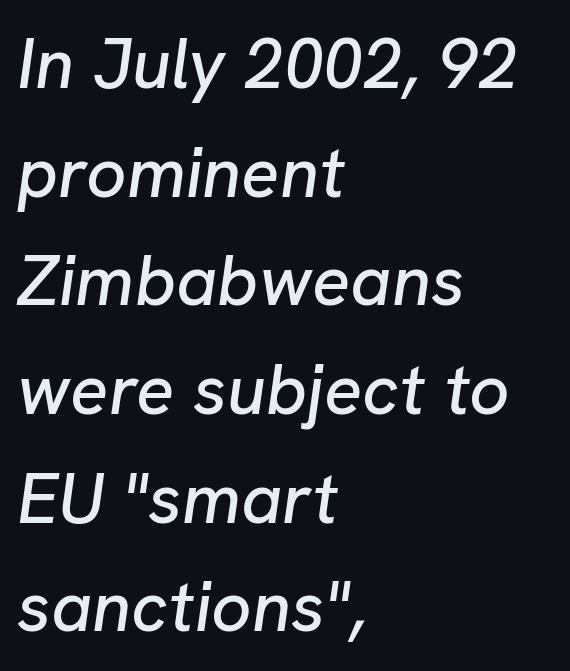
The image shows 71 px text type, italic (leaning right); set left-aligned, normal line spacing (1.53x), normal letter spacing, not underlined; low stroke contrast and a medium x-height.
